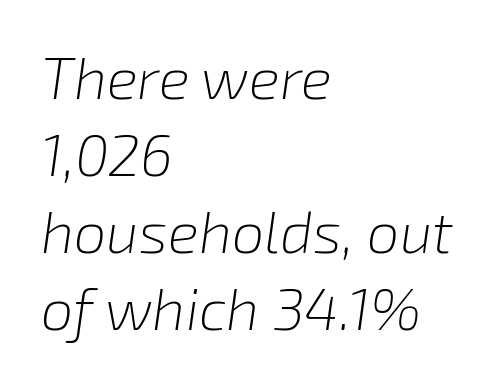
The image shows 58 px light type, italic (leaning right); set left-aligned, normal line spacing (1.33x), normal letter spacing, not underlined; low stroke contrast and a medium x-height.
